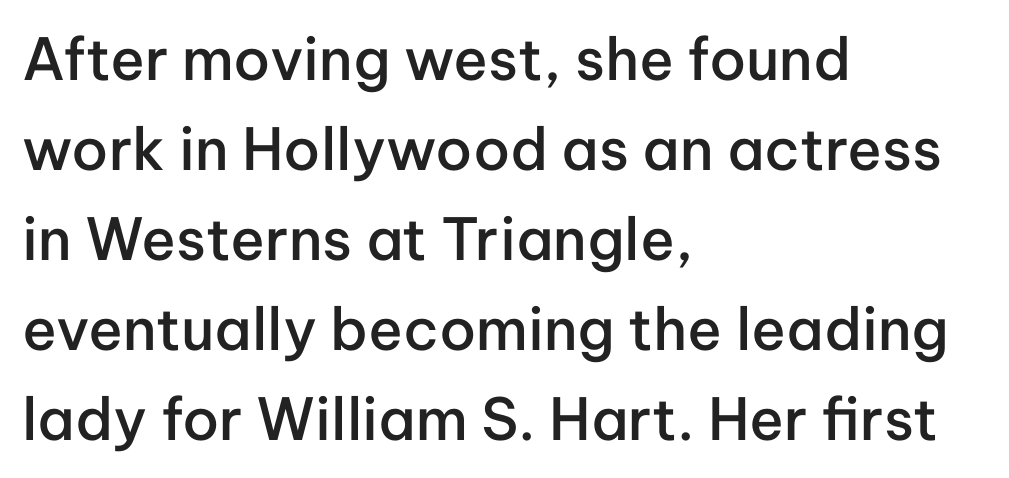
Glyph-to-glyph distance matches everyday printed text. Its strokes are somewhat broadened, the hallmark of semibold type. A typesetter would call this proportional, since set widths differ per character. The setting favours the left margin, as ordinary paragraphs usually do. Nope, not italic — everything's standing straight.
